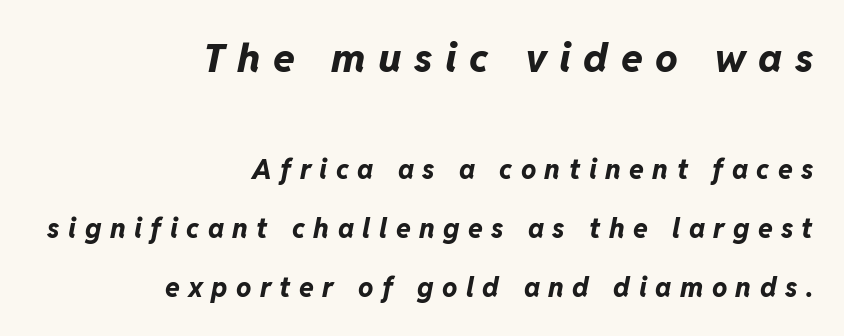
The image shows 40 px bold type, italic (leaning right); set right-aligned, loose line spacing (2.19x), unusually wide letter spacing (+0.31 em), not underlined; the first (top) block is 1.48x larger; low stroke contrast and a medium x-height.
